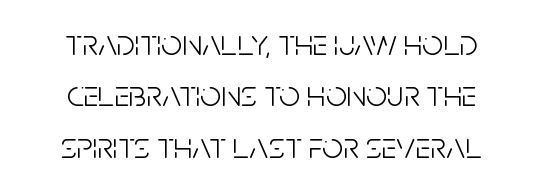
{"serif": "no", "italic": "no", "bold": "no", "weight": "light", "width": "condensed", "stroke_contrast": "low", "x_height": "large", "monospaced": "no", "underline": "no", "align": "center", "line_spacing": "normal", "line_spacing_ratio": 1.39, "letter_spacing": "normal", "letter_spacing_em": 0.0, "glyph_px": 37}
